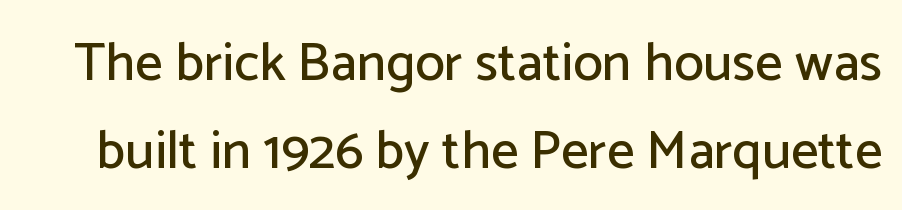
Q: Is the text italic (slanted)? A: No, it is upright.
Q: Is the typeface a serif or a sans-serif typeface? A: Sans-serif.
Q: Is the text underlined? A: No.
Q: Is the spacing between letters normal or unusually wide? A: Normal.
Q: Is the spacing between lines tight, normal or loose? A: Normal.
Q: Width (condensed, normal, or wide)? A: Normal.
Q: Stroke contrast? A: Low.
Q: x-height? A: Medium.
Q: Monospaced? A: No.
